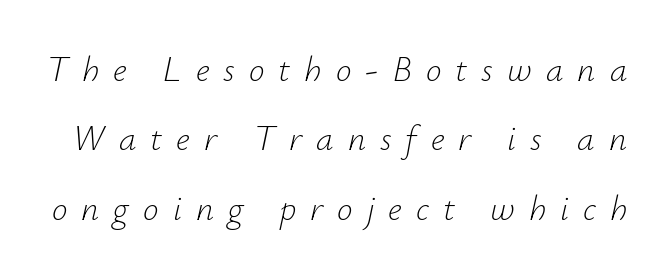
The font's italic variant was chosen for this text. Summary of weight: not heavy and not bold. These lines stand farther apart than default settings would place them. Loose tracking; the words dissolve into strings of separated letters.
